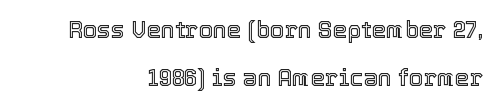
{"italic": "no", "underline": "no", "align": "right", "line_spacing": "loose", "line_spacing_ratio": 2.1, "letter_spacing": "normal", "letter_spacing_em": 0.0, "glyph_px": 23}
